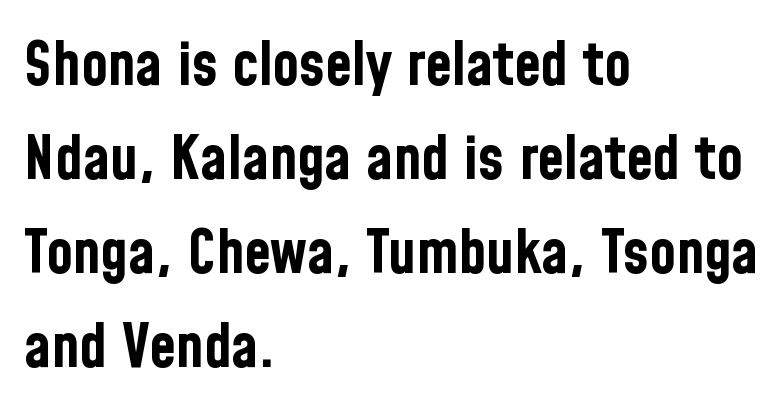
The image shows 61 px bold, condensed sans-serif type, upright; set left-aligned, normal line spacing (1.54x), normal letter spacing, not underlined; low stroke contrast and a medium x-height.
